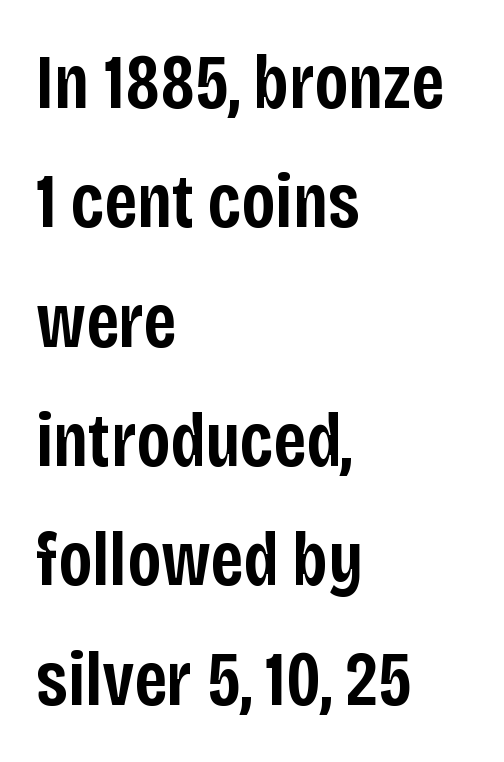
{"serif": "no", "italic": "no", "bold": "semi", "weight": "semibold", "width": "condensed", "stroke_contrast": "low", "x_height": "large", "monospaced": "no", "underline": "no", "align": "left", "line_spacing": "normal", "line_spacing_ratio": 1.55, "letter_spacing": "normal", "letter_spacing_em": 0.0, "glyph_px": 77}
